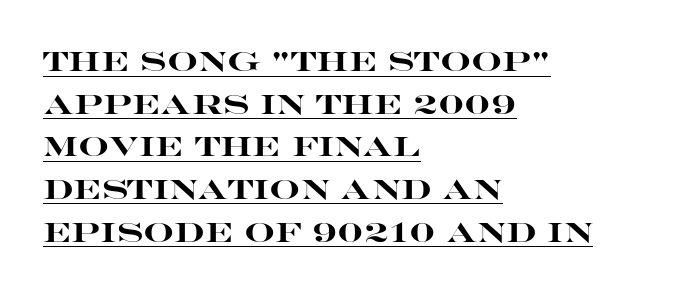
These lines keep a tight, regular rhythm from letter to letter. This rendering uses left alignment, leaving the right contour irregular. Strokes here are thick enough to call this a true bold. These lines sit exactly where default settings would place them. Looks like someone drew a line under every word here.
